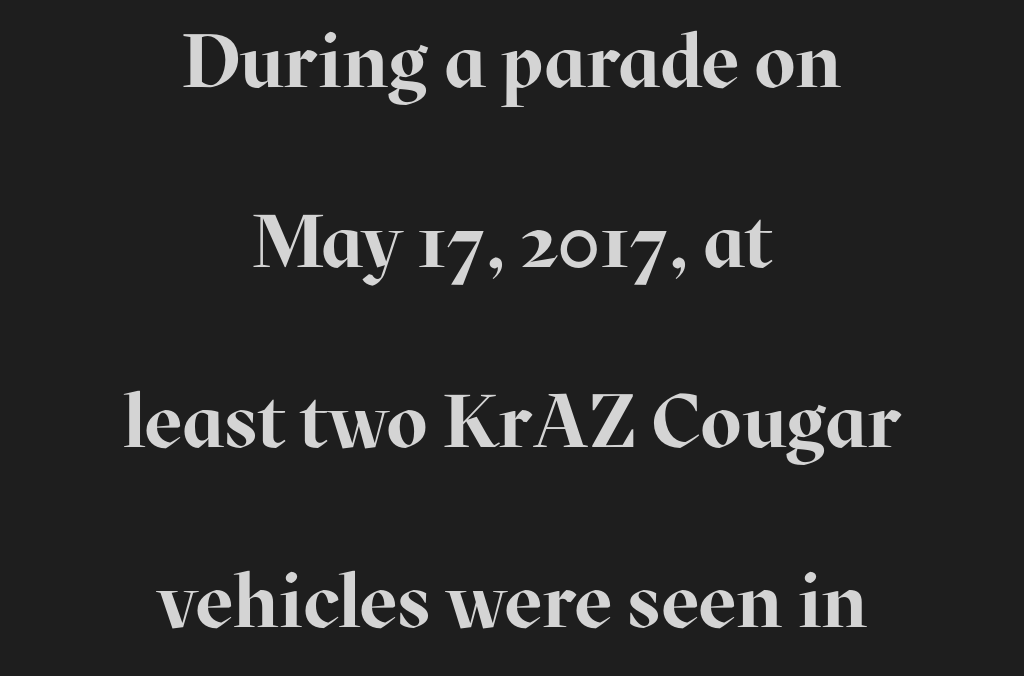
The image shows 75 px bold serif type, upright; set centered, loose line spacing (2.4x), normal letter spacing, not underlined; high stroke contrast and a medium x-height.
